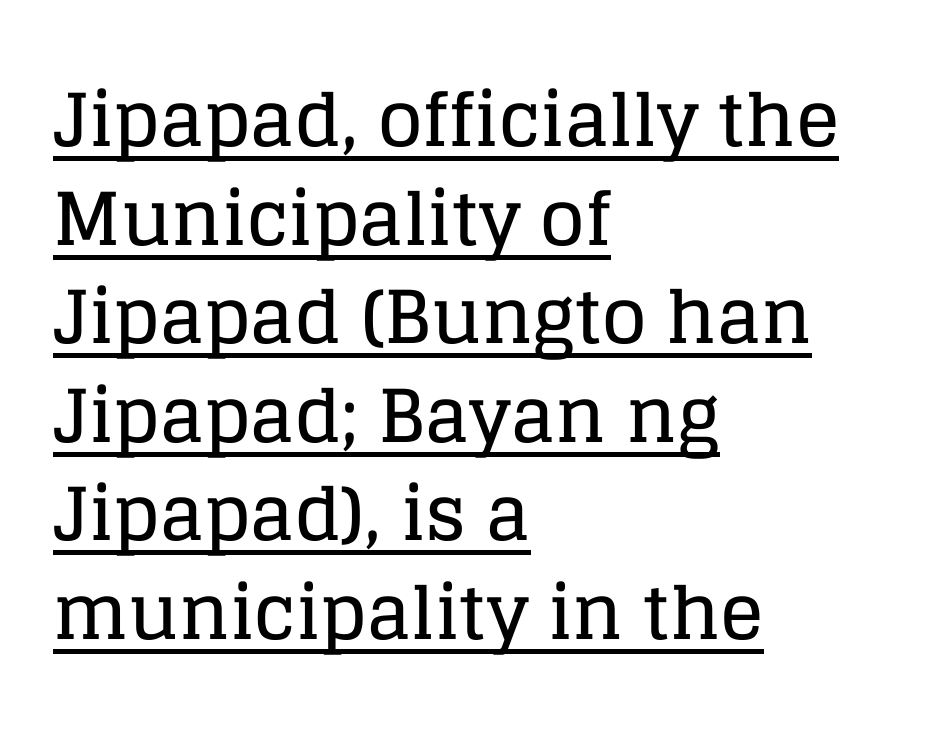
{"serif": "yes", "italic": "no", "width": "normal", "stroke_contrast": "low", "x_height": "large", "monospaced": "no", "underline": "yes", "align": "left", "line_spacing": "normal", "line_spacing_ratio": 1.35, "letter_spacing": "normal", "letter_spacing_em": 0.0, "glyph_px": 73}
